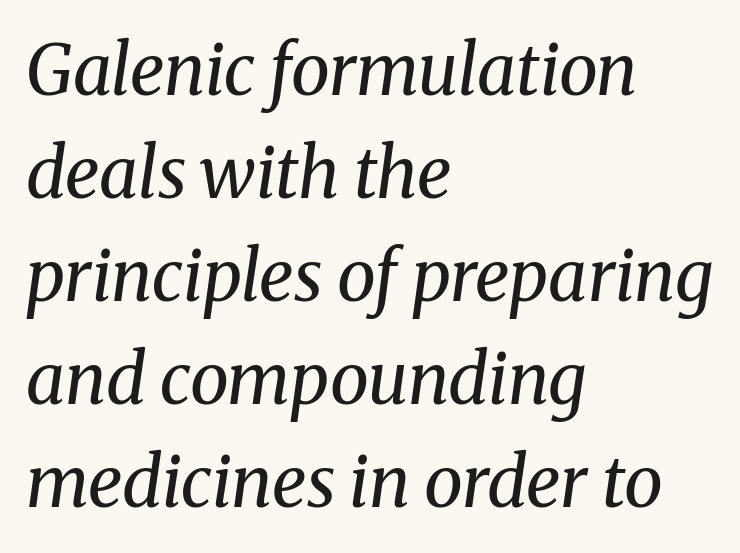
{"serif": "yes", "italic": "yes", "lean": "right", "slant_degrees": 8, "bold": "no", "weight": "regular", "width": "normal", "stroke_contrast": "medium", "x_height": "medium", "monospaced": "no", "underline": "no", "align": "left", "line_spacing": "normal", "line_spacing_ratio": 1.47, "letter_spacing": "normal", "letter_spacing_em": 0.0, "glyph_px": 70}
